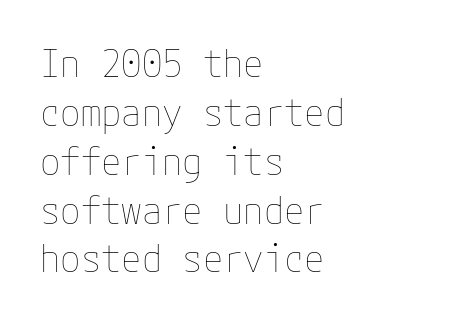
{"italic": "no", "bold": "no", "weight": "thin", "width": "normal", "stroke_contrast": "low", "x_height": "medium", "underline": "no", "align": "left", "line_spacing": "normal", "line_spacing_ratio": 1.32, "letter_spacing": "normal", "letter_spacing_em": 0.0, "glyph_px": 37}
